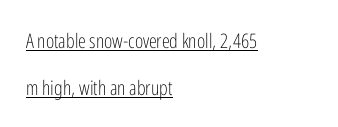
The image shows 20 px text type, upright; set left-aligned, loose line spacing (2.35x), normal letter spacing, underlined.
